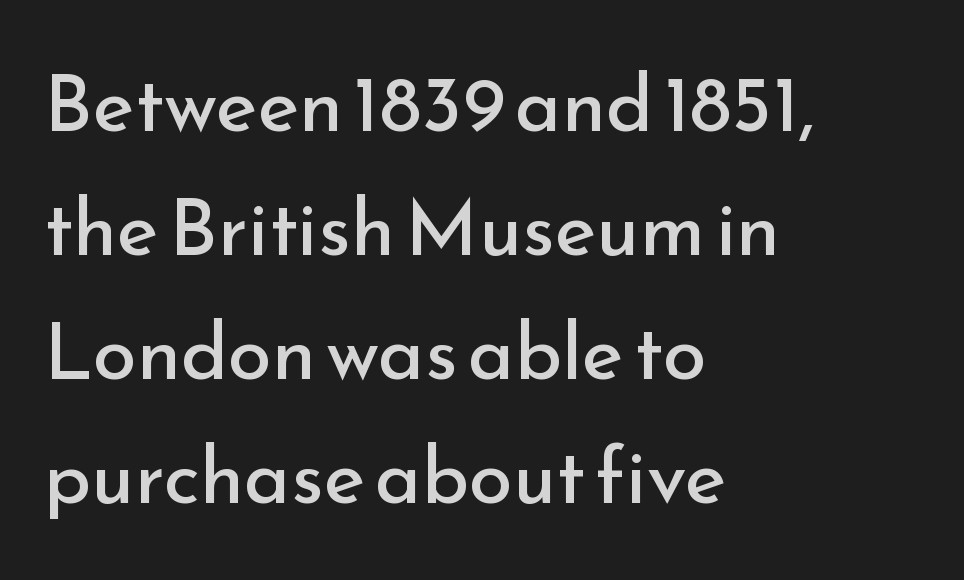
The weight would be labelled regular, book, light, or lighter still. Is this a fixed-width face? No — the glyphs have proportional, varying widths. Typeset ragged right — the left edge is the straight one. The letters stand straight up with perfectly vertical stems. These lines sit exactly where default settings would place them.
